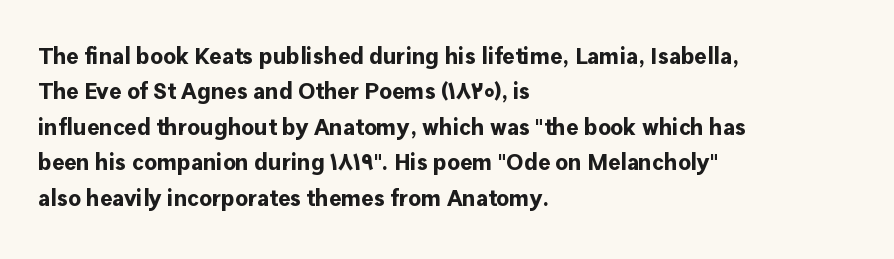
The image shows 23 px bold type, upright; set left-aligned, normal line spacing (1.54x), normal letter spacing, not underlined.
